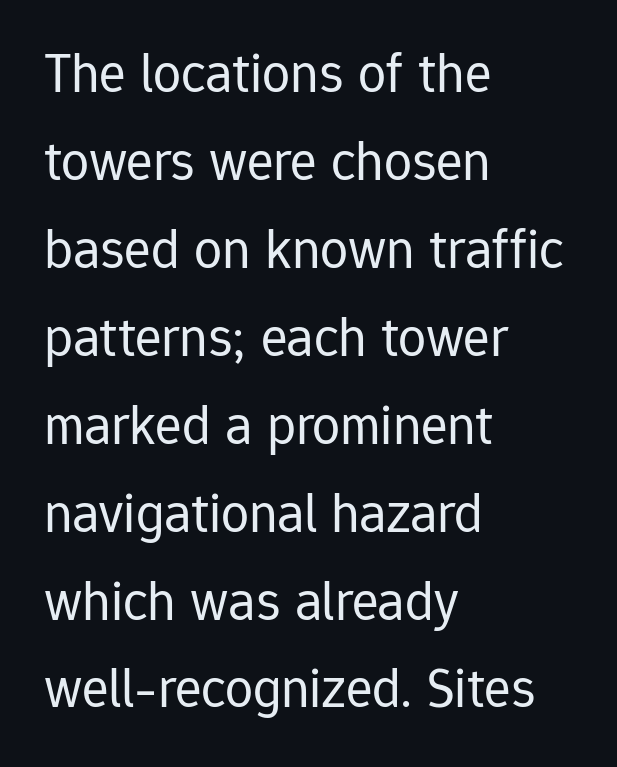
The letters advance in unequal steps, a hallmark of proportional type. The compositor pushed each line to the left boundary. The type is set solid horizontally, with unmodified tracking. The space beneath each line is pristine and unruled. You can tell from the bare stems that sans-serif type was used. The passage shown stacks its lines at a standard gap.
